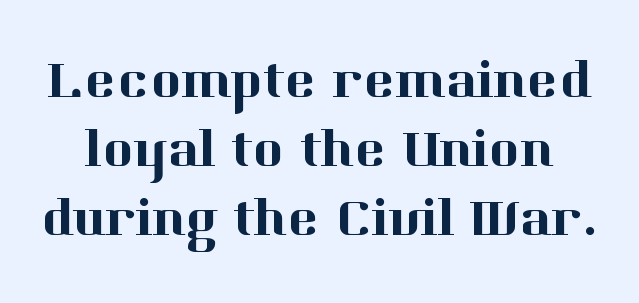
{"serif": "yes", "italic": "no", "width": "normal", "stroke_contrast": "high", "x_height": "medium", "monospaced": "no", "underline": "no", "line_spacing": "normal", "line_spacing_ratio": 1.3, "letter_spacing": "normal", "letter_spacing_em": 0.0, "glyph_px": 53}
